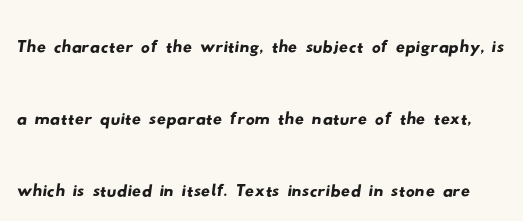
{"serif": "no", "width": "wide", "stroke_contrast": "low", "x_height": "small", "monospaced": "no", "underline": "no", "line_spacing": "normal", "line_spacing_ratio": 1.6, "letter_spacing": "normal", "letter_spacing_em": 0.0, "glyph_px": 45}
